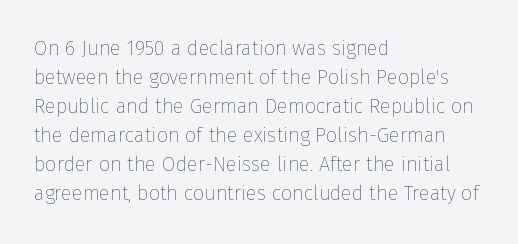
Q: Is the text bold? A: No.
Q: Is the text italic (slanted)? A: No, it is upright.
Q: Is the text underlined? A: No.
Q: How is the paragraph aligned? A: Left-aligned.
Q: Is the spacing between letters normal or unusually wide? A: Normal.
Q: Is the spacing between lines tight, normal or loose? A: Normal.
